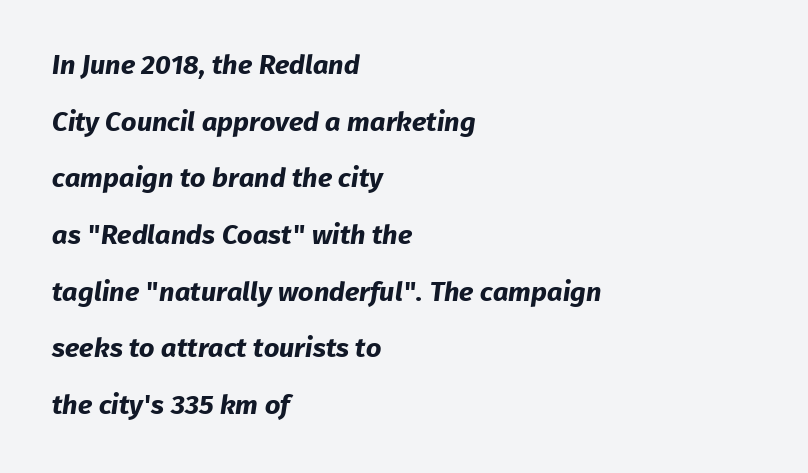
Q: Is the text bold? A: Yes.
Q: Is the text underlined? A: No.
Q: How is the paragraph aligned? A: Left-aligned.
Q: Is the spacing between letters normal or unusually wide? A: Normal.
Q: Is the spacing between lines tight, normal or loose? A: Loose.
